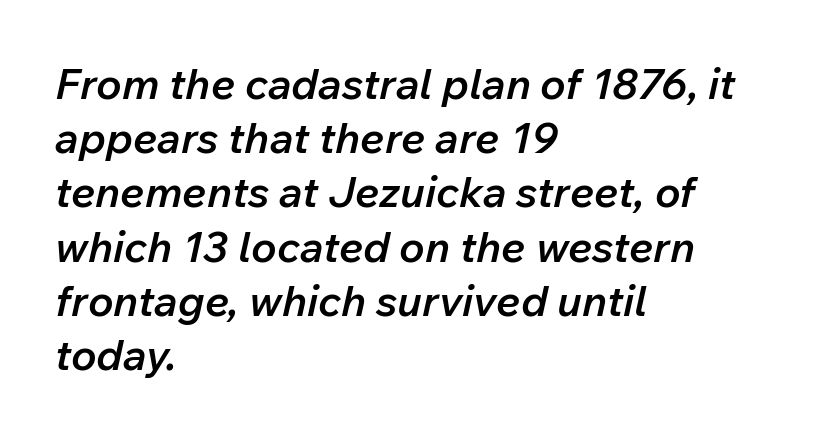
{"italic": "yes", "lean": "right", "slant_degrees": 12, "bold": "semi", "weight": "semibold", "width": "normal", "stroke_contrast": "low", "x_height": "medium", "monospaced": "no", "underline": "no", "align": "left", "line_spacing": "normal", "line_spacing_ratio": 1.26, "letter_spacing": "normal", "letter_spacing_em": 0.0, "glyph_px": 43}
